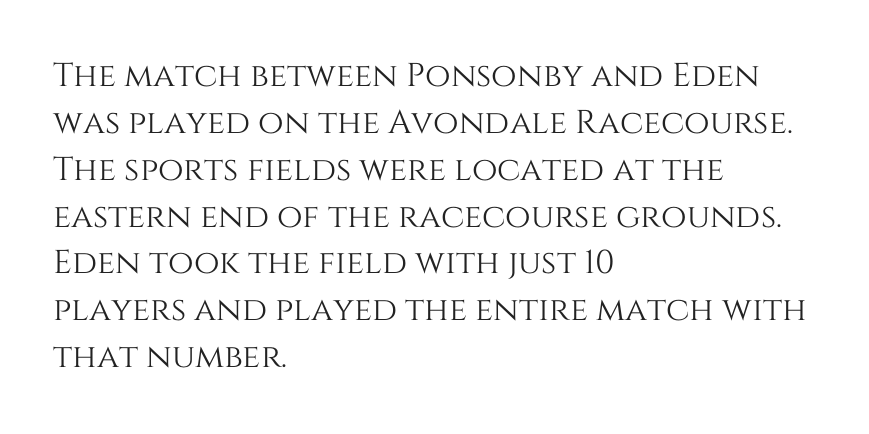
Honestly, the letter spacing is just normal — you wouldn't notice it. Here the designer chose a conventional face with non-uniform glyph widths. Rule under the text: the space is simply empty. The lettering stays uniformly vertical, giving the passage a roman look. Typeset ragged right — the left edge is the straight one. Line spacing here is normal.
